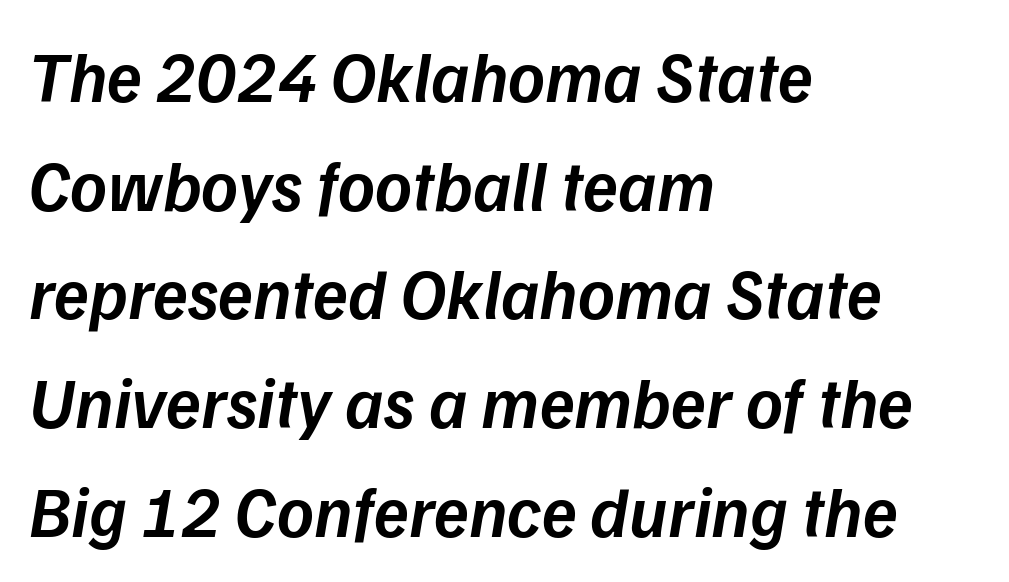
{"italic": "yes", "lean": "right", "slant_degrees": 9, "bold": "semi", "weight": "semibold", "width": "normal", "stroke_contrast": "low", "x_height": "medium", "monospaced": "no", "underline": "no", "align": "left", "line_spacing": "normal", "line_spacing_ratio": 1.53, "letter_spacing": "normal", "letter_spacing_em": 0.0, "glyph_px": 71}
